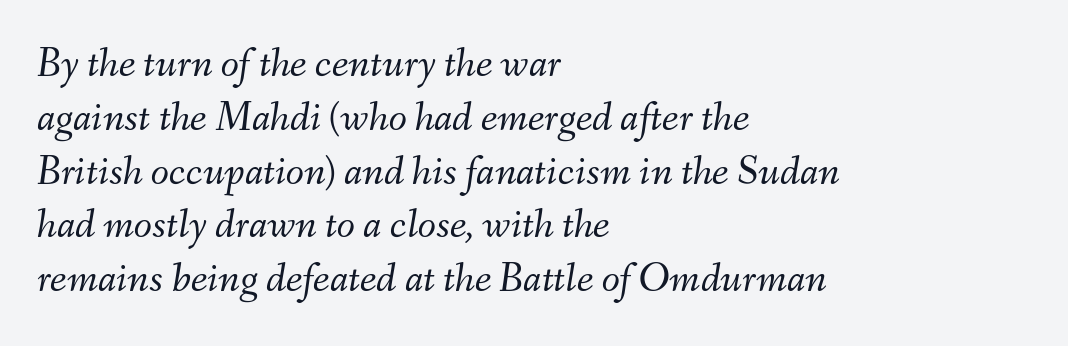
The image shows 42 px light type, italic (leaning right); set left-aligned, normal line spacing (1.28x), normal letter spacing, not underlined; medium stroke contrast and a small x-height.
